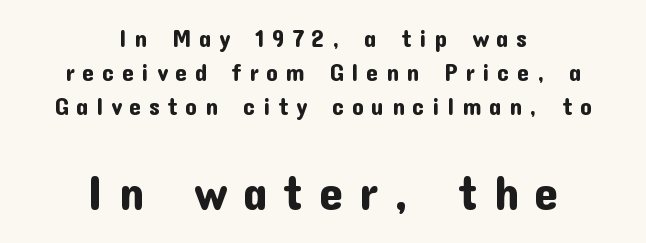
{"serif": "no", "italic": "no", "width": "normal", "stroke_contrast": "low", "x_height": "medium", "monospaced": "no", "underline": "no", "align": "center", "line_spacing": "normal", "line_spacing_ratio": 1.41, "letter_spacing": "wide", "letter_spacing_em": 0.32, "larger_block": "second", "size_ratio": 2.0, "glyph_px": 48}
